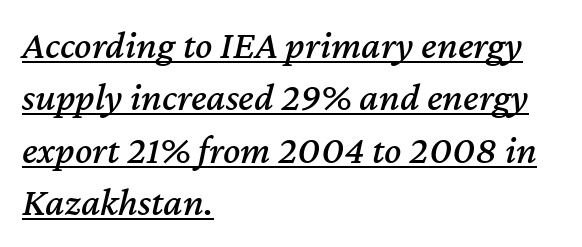
{"italic": "yes", "lean": "right", "slant_degrees": 12, "width": "normal", "stroke_contrast": "medium", "x_height": "medium", "monospaced": "no", "underline": "yes", "align": "left", "line_spacing": "normal", "line_spacing_ratio": 1.31, "letter_spacing": "normal", "letter_spacing_em": 0.0, "glyph_px": 40}
